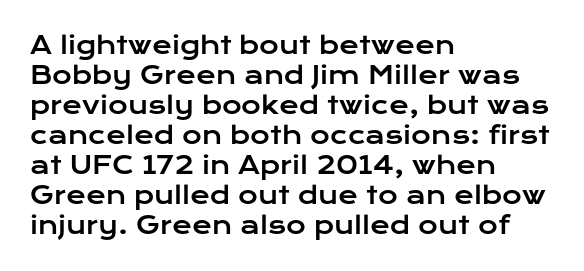
{"italic": "no", "underline": "no", "align": "left", "line_spacing": "normal", "line_spacing_ratio": 1.25, "letter_spacing": "normal", "letter_spacing_em": 0.0, "glyph_px": 24}
